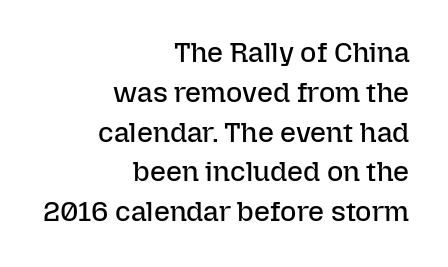
The image shows 28 px regular-weight type, upright; set right-aligned, normal line spacing (1.42x), normal letter spacing, not underlined; low stroke contrast and a medium x-height.
